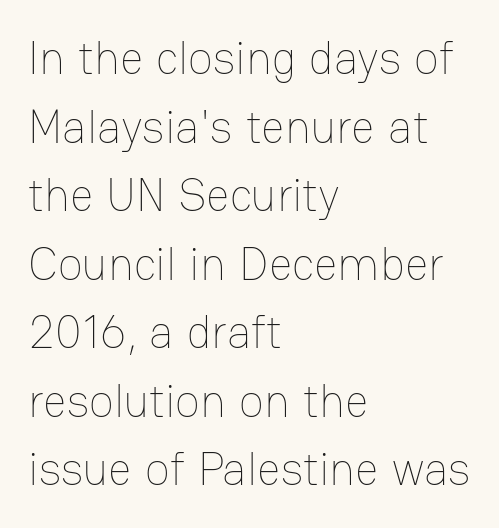
Every row of glyphs begins at an identical x-position on the left. The horizontal fit of the characters is conventional and even. A normal amount of white space separates one row of letters from the next. The zone under the glyphs is completely vacant.
